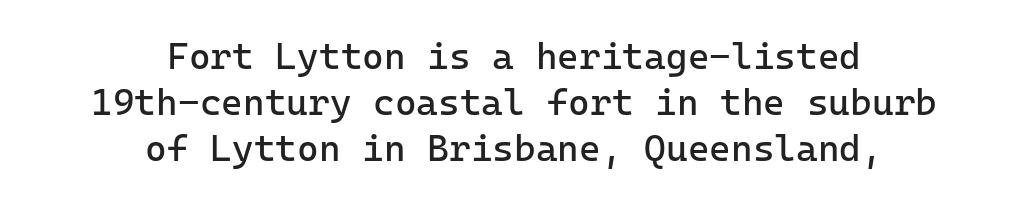
Grotesque or geometric, the face here clearly has no serifs. Posture: straight, roman, zero tilt. The whitespace from short lines is split evenly between both sides. The foot of each line stays bare and open. Stroke mass is kept to a normal reading level or below.
